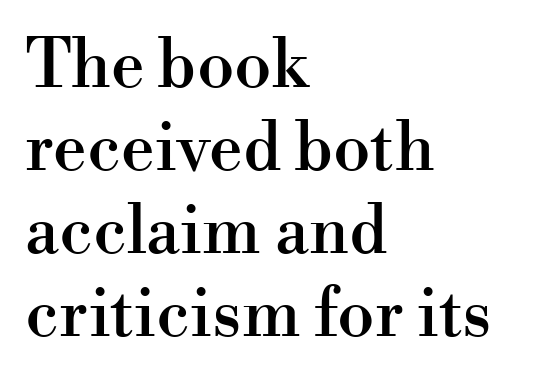
Type style note: has serifs. The strip under each line holds only bare page. Each line starts at the same left margin while the right side varies. The letterforms sit shoulder to shoulder at normal distance. A typesetter would call this proportional, since set widths differ per character.
